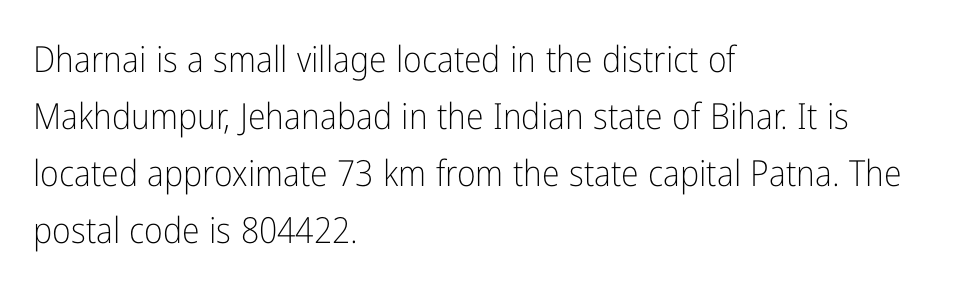
A typesetter would call this proportional, since set widths differ per character. The line-height multiplier appears to be the usual default. The font's upright variant was chosen for this text. Short note: letters normally spaced. Words float on clear page, feet unadorned.
